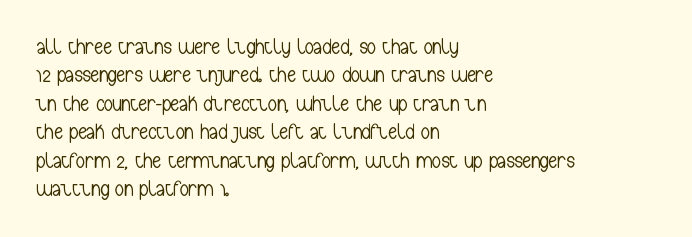
The image shows 22 px text type, upright; set left-aligned, normal line spacing (1.29x), normal letter spacing, not underlined.
